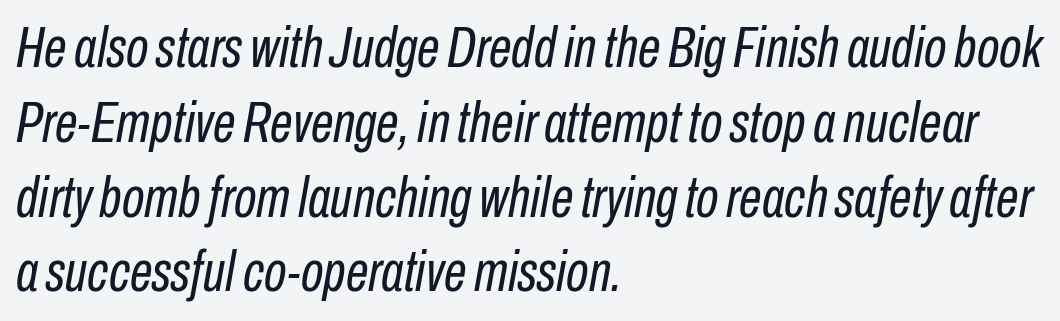
The font's italic variant was chosen for this text. This sample has the flowing, uneven cadence of proportional lettering. Weight: regular or lighter. The tracking reads as untouched default to a designer's eye.
